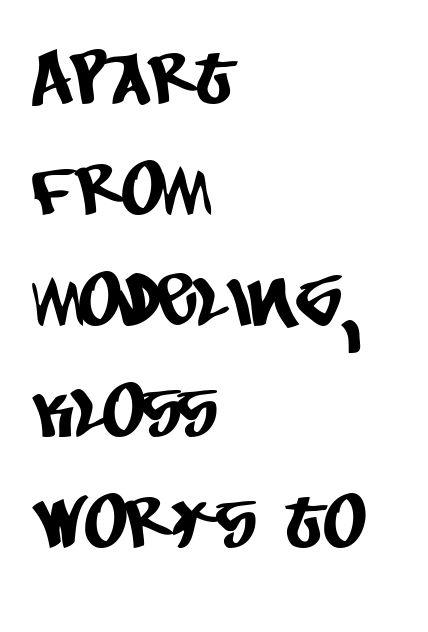
Q: Is the typeface a serif or a sans-serif typeface? A: Sans-serif.
Q: Is the text underlined? A: No.
Q: How is the paragraph aligned? A: Left-aligned.
Q: Is the spacing between letters normal or unusually wide? A: Normal.
Q: Is the spacing between lines tight, normal or loose? A: Normal.
Q: Width (condensed, normal, or wide)? A: Condensed.
Q: Stroke contrast? A: Low.
Q: x-height? A: Large.
Q: Monospaced? A: No.
